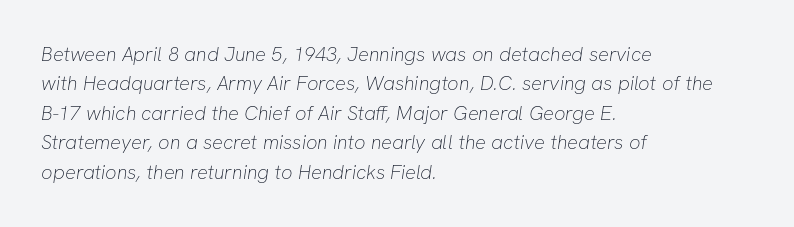
Is this a heavy cut? Hardly; it is regular or lighter. Notice how descenders clear the ascenders below comfortably — that's standard leading. Between one letter and the next there's only the usual sliver of space. The zone under the glyphs is completely vacant.
